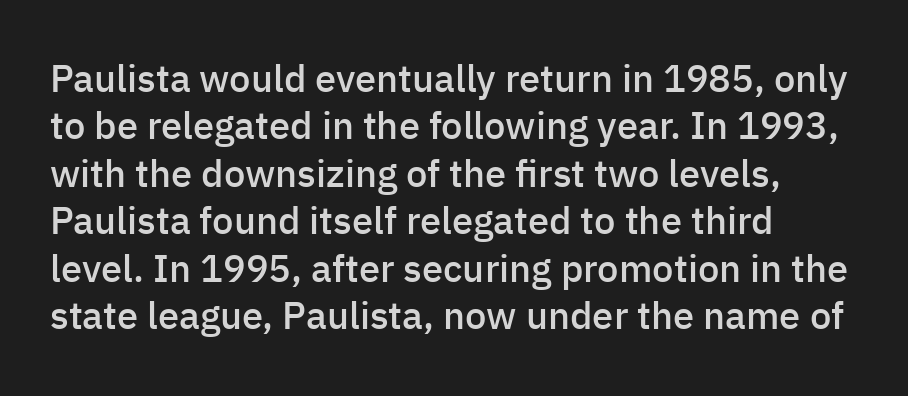
Q: Is the text bold? A: Semi-bold.
Q: Is the text italic (slanted)? A: No, it is upright.
Q: Is the typeface a serif or a sans-serif typeface? A: Sans-serif.
Q: Is the text underlined? A: No.
Q: How is the paragraph aligned? A: Left-aligned.
Q: Is the spacing between letters normal or unusually wide? A: Normal.
Q: Is the spacing between lines tight, normal or loose? A: Normal.
Q: Width (condensed, normal, or wide)? A: Normal.
Q: Stroke contrast? A: Low.
Q: x-height? A: Medium.
Q: Monospaced? A: No.
